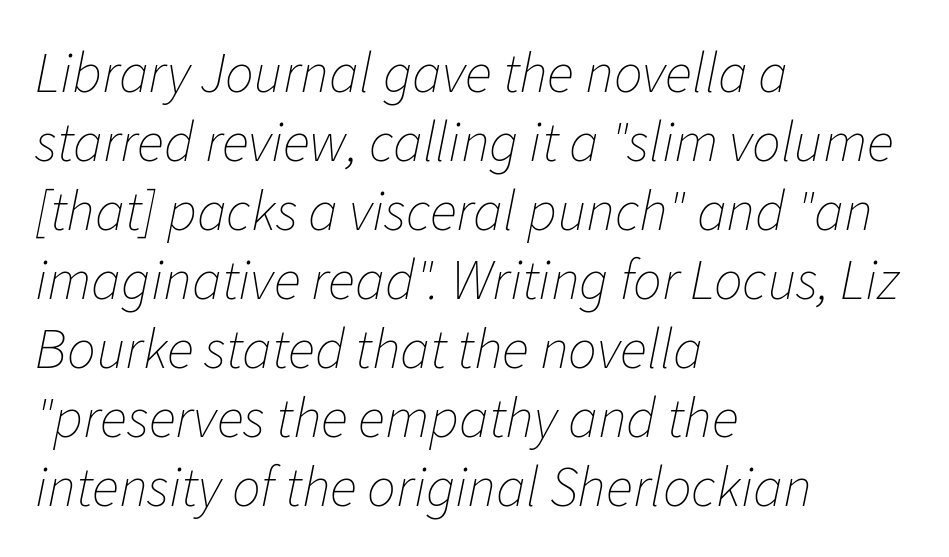
The image shows 57 px thin type, italic (leaning right); set left-aligned, line spacing 1.21x, normal letter spacing, not underlined; low stroke contrast and a medium x-height.
